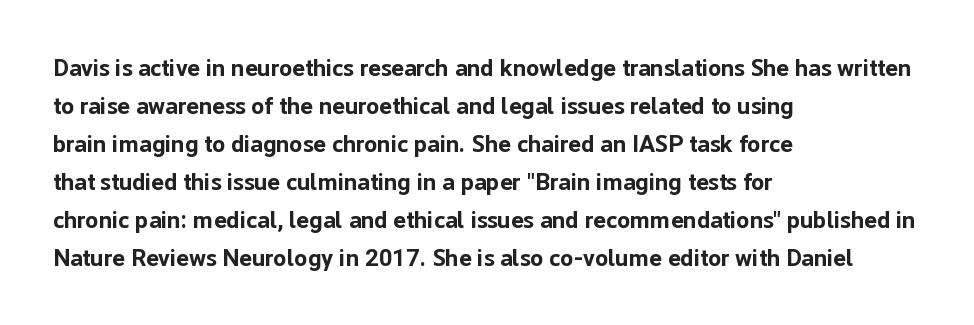
The space between consecutive lines is moderate. Alignment: flush left. The passage shown is not underscored anywhere. The type is set solid horizontally, with unmodified tracking. The characters look thick and weighty, a clear bold. Unlike italic type, these characters show no tilt at all.
